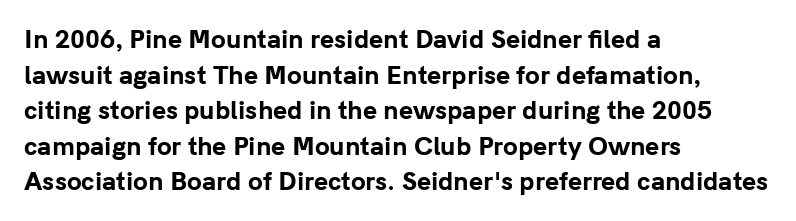
{"italic": "no", "bold": "yes", "underline": "no", "align": "left", "line_spacing": "normal", "line_spacing_ratio": 1.48, "letter_spacing": "normal", "letter_spacing_em": 0.0, "glyph_px": 24}
